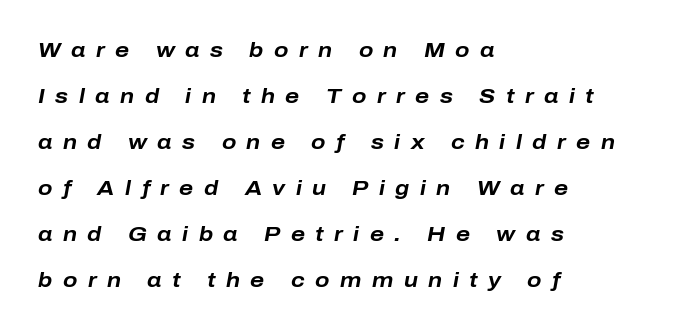
The image shows 21 px bold type, italic (leaning right); set left-aligned, loose line spacing (2.19x), unusually wide letter spacing (+0.5 em), not underlined.
